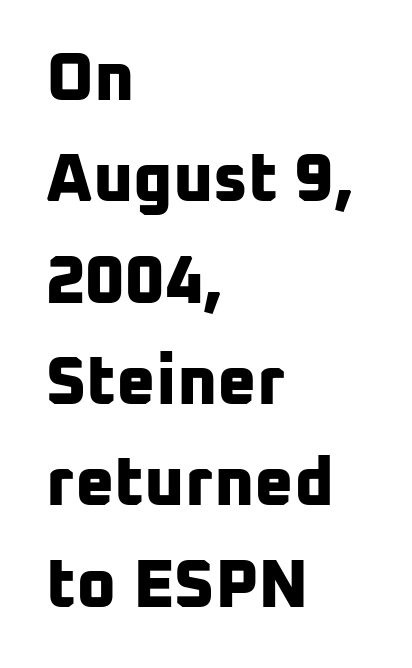
The image shows 68 px bold sans-serif type; set left-aligned, normal line spacing (1.49x), normal letter spacing, not underlined; low stroke contrast and a medium x-height.
